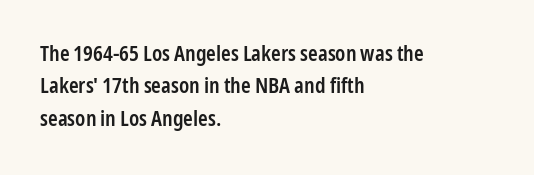
{"italic": "no", "bold": "semi", "underline": "no", "align": "left", "line_spacing": "normal", "line_spacing_ratio": 1.47, "letter_spacing": "normal", "letter_spacing_em": 0.0, "glyph_px": 22}
